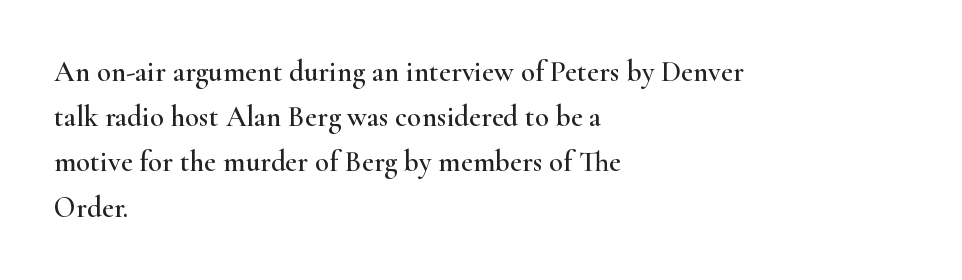
A typesetter would call this zero additional tracking. The rendering shows small feet on the letterforms — a serif design. Unmarked baselines from the first word to the last. If you drew a ruler down the left edge, every line would touch it.
